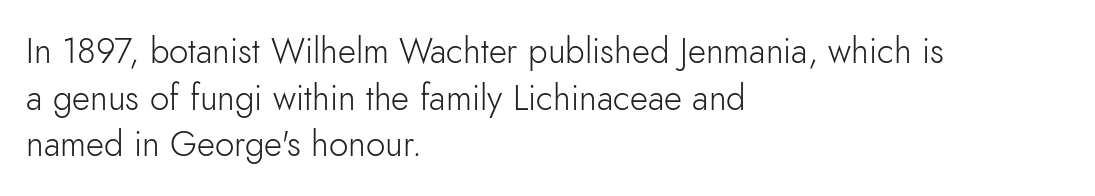
{"serif": "no", "italic": "no", "bold": "no", "weight": "light", "width": "normal", "stroke_contrast": "low", "x_height": "small", "monospaced": "no", "underline": "no", "align": "left", "line_spacing": "normal", "line_spacing_ratio": 1.33, "letter_spacing": "normal", "letter_spacing_em": 0.0, "glyph_px": 35}
